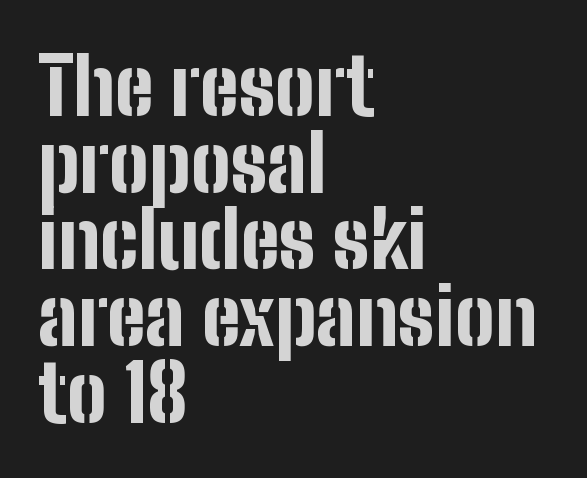
Q: Is the text bold? A: Yes.
Q: Is the text italic (slanted)? A: No, it is upright.
Q: Is the typeface a serif or a sans-serif typeface? A: Sans-serif.
Q: Is the text underlined? A: No.
Q: How is the paragraph aligned? A: Left-aligned.
Q: Is the spacing between letters normal or unusually wide? A: Normal.
Q: Is the spacing between lines tight, normal or loose? A: Tight.
Q: Width (condensed, normal, or wide)? A: Condensed.
Q: Stroke contrast? A: Low.
Q: x-height? A: Medium.
Q: Monospaced? A: No.
